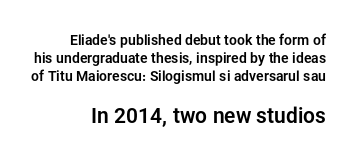
Each row of text sits above clean, open space. In CSS terms this would be text-align: right. Leading matches the norm, producing a regular column. Notice how the stems are strictly vertical — no italics here. Size hierarchy here favors the trailing block over the leading one.
